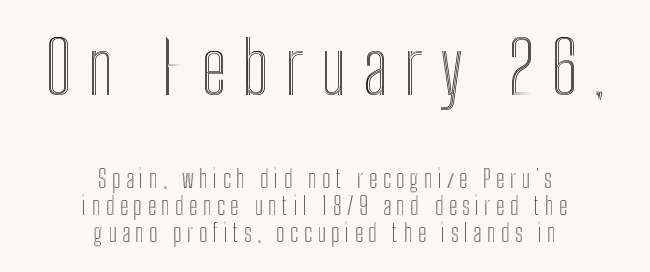
Q: Is the text italic (slanted)? A: No, it is upright.
Q: Is the text underlined? A: No.
Q: How is the paragraph aligned? A: Centered.
Q: Is the spacing between letters normal or unusually wide? A: Unusually wide.
Q: Is the spacing between lines tight, normal or loose? A: Tight.
Q: Which block of text is set in a larger size, the first (top) or the second (bottom)? A: The first (top) one.
Q: Width (condensed, normal, or wide)? A: Condensed.
Q: x-height? A: Medium.
Q: Monospaced? A: No.
